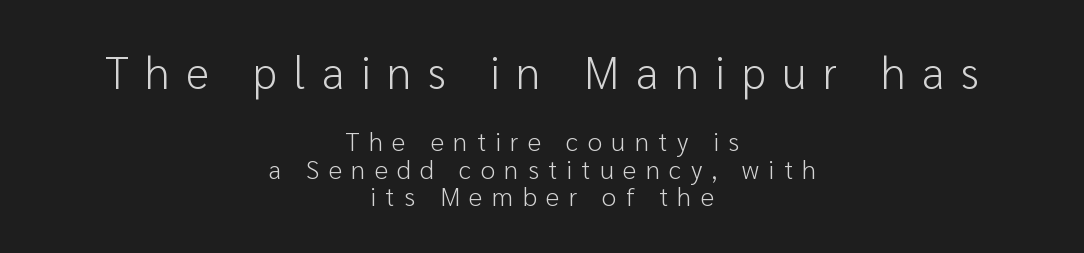
The image shows 45 px light sans-serif type, upright; set centered, tight line spacing (1.05x), unusually wide letter spacing (+0.36 em), not underlined; the first (top) block is 1.73x larger; low stroke contrast and a medium x-height.
